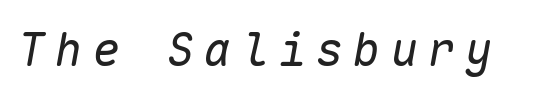
Q: Is the text bold? A: No.
Q: Is the text italic (slanted)? A: Yes, it leans right by about 10 degrees.
Q: Is the text underlined? A: No.
Q: Is the spacing between letters normal or unusually wide? A: Unusually wide.
Q: Width (condensed, normal, or wide)? A: Normal.
Q: Stroke contrast? A: Low.
Q: x-height? A: Medium.
Q: Monospaced? A: Yes.
